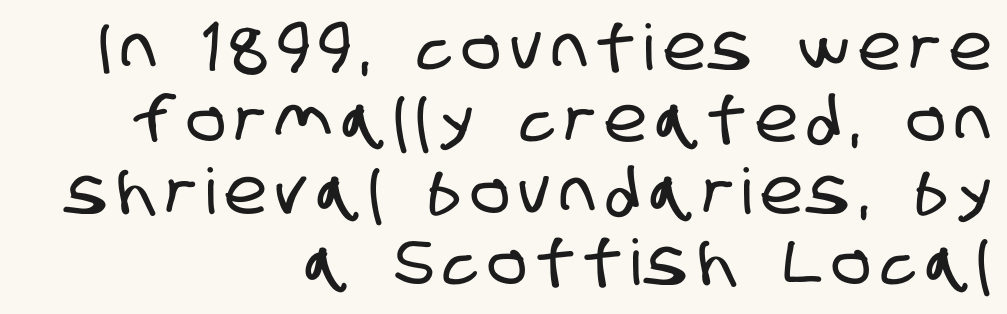
The image shows 63 px condensed sans-serif type; set right-aligned, tight line spacing (1.14x), not underlined; low stroke contrast and a large x-height.
